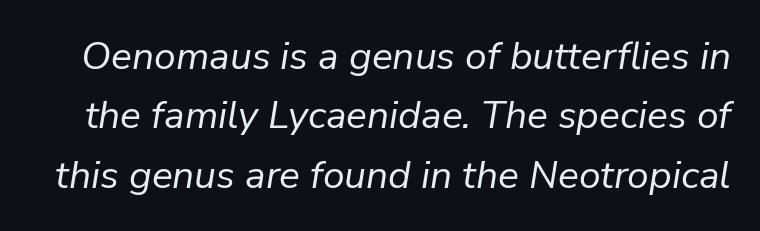
The image shows 39 px regular-weight type, italic (leaning right); set normal line spacing (1.52x), normal letter spacing, not underlined; low stroke contrast and a medium x-height.
